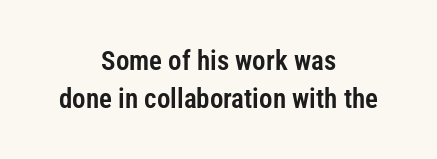
Q: Is the text italic (slanted)? A: No, it is upright.
Q: Is the text underlined? A: No.
Q: How is the paragraph aligned? A: Centered.
Q: Is the spacing between letters normal or unusually wide? A: Normal.
Q: Is the spacing between lines tight, normal or loose? A: Normal.
